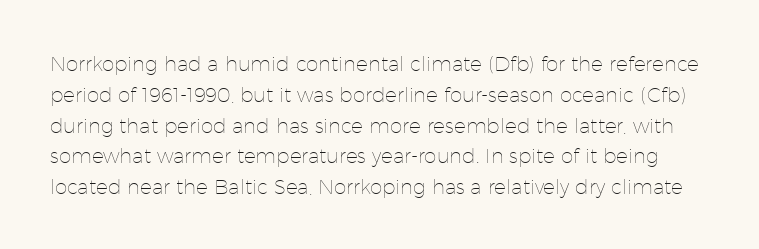
{"italic": "no", "bold": "no", "underline": "no", "line_spacing": "normal", "line_spacing_ratio": 1.54, "letter_spacing": "normal", "letter_spacing_em": 0.0, "glyph_px": 20}
